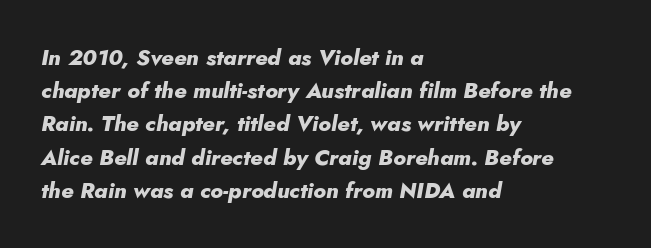
The image shows 22 px bold type, italic (leaning right); set left-aligned, normal line spacing (1.51x), normal letter spacing, not underlined.
